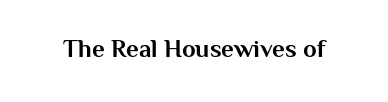
Q: Is the text bold? A: Yes.
Q: Is the text italic (slanted)? A: No, it is upright.
Q: Is the text underlined? A: No.
Q: Is the spacing between letters normal or unusually wide? A: Normal.
